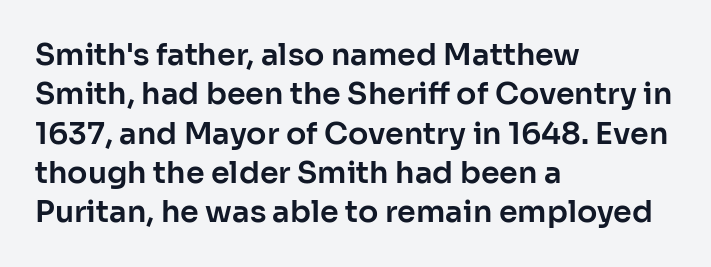
Q: Is the text italic (slanted)? A: No, it is upright.
Q: Is the typeface a serif or a sans-serif typeface? A: Sans-serif.
Q: Is the text underlined? A: No.
Q: How is the paragraph aligned? A: Left-aligned.
Q: Is the spacing between letters normal or unusually wide? A: Normal.
Q: Is the spacing between lines tight, normal or loose? A: Normal.
Q: Width (condensed, normal, or wide)? A: Normal.
Q: Stroke contrast? A: Low.
Q: x-height? A: Medium.
Q: Monospaced? A: No.
